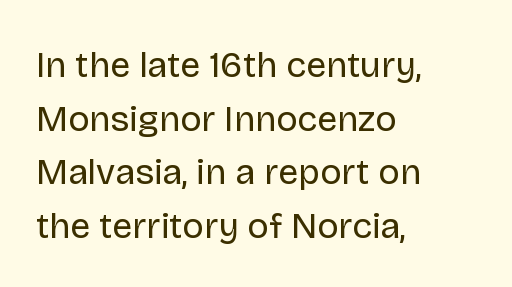
The image shows 36 px regular-weight sans-serif type, upright; set left-aligned, normal line spacing (1.49x), normal letter spacing, not underlined; low stroke contrast and a large x-height.
